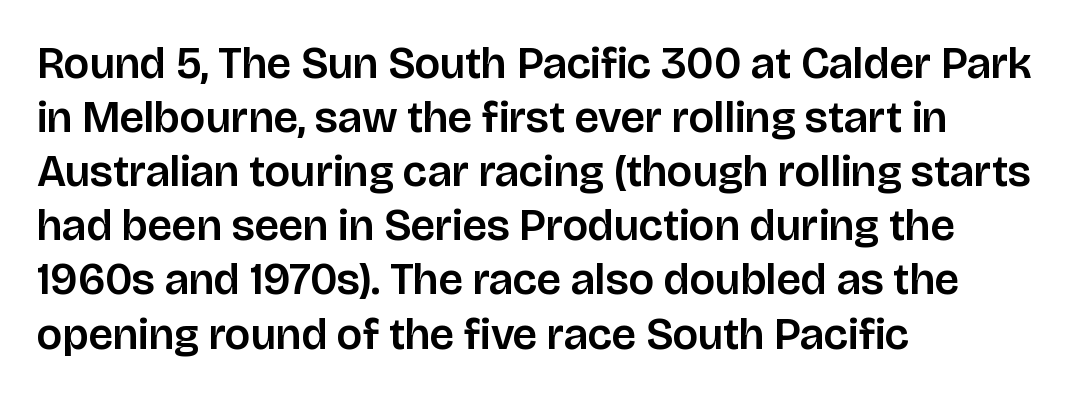
Grotesque or geometric, the face here clearly has no serifs. A typesetter would call this proportional, since set widths differ per character. Nobody touched the tracking dial on this one. This rendering uses left alignment, leaving the right contour irregular. The zone under the glyphs is completely vacant. Italic? Not at all — the glyphs are vertical.
